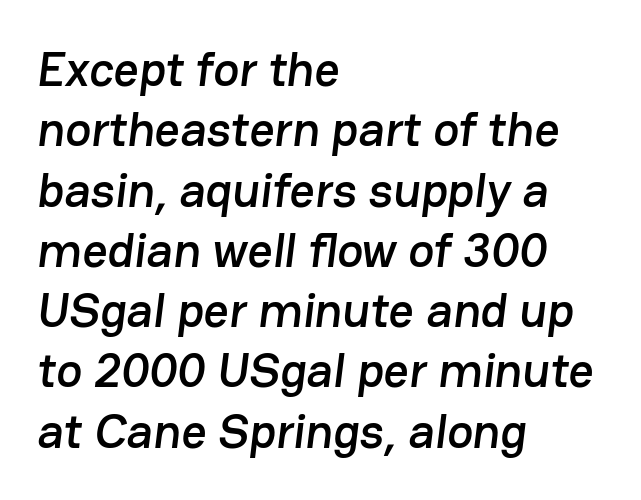
Q: Is the typeface a serif or a sans-serif typeface? A: Sans-serif.
Q: Is the text underlined? A: No.
Q: How is the paragraph aligned? A: Left-aligned.
Q: Is the spacing between letters normal or unusually wide? A: Normal.
Q: Width (condensed, normal, or wide)? A: Normal.
Q: Stroke contrast? A: Low.
Q: x-height? A: Medium.
Q: Monospaced? A: No.
